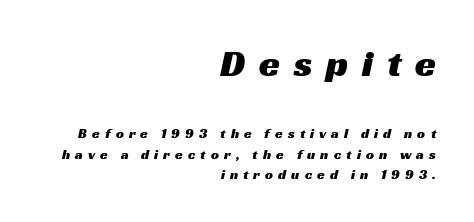
Q: Is the typeface a serif or a sans-serif typeface? A: Sans-serif.
Q: Is the text underlined? A: No.
Q: How is the paragraph aligned? A: Right-aligned.
Q: Is the spacing between letters normal or unusually wide? A: Unusually wide.
Q: Is the spacing between lines tight, normal or loose? A: Normal.
Q: Which block of text is set in a larger size, the first (top) or the second (bottom)? A: The first (top) one.
Q: Width (condensed, normal, or wide)? A: Wide.
Q: Stroke contrast? A: Medium.
Q: x-height? A: Medium.
Q: Monospaced? A: No.
